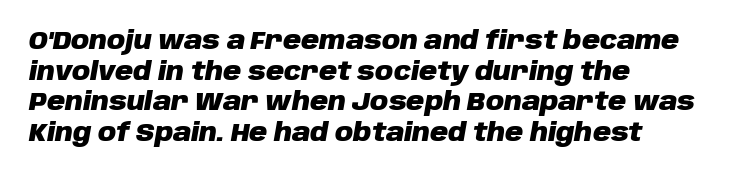
The image shows 25 px bold type, italic (leaning right); set left-aligned, line spacing 1.23x, normal letter spacing, not underlined.
